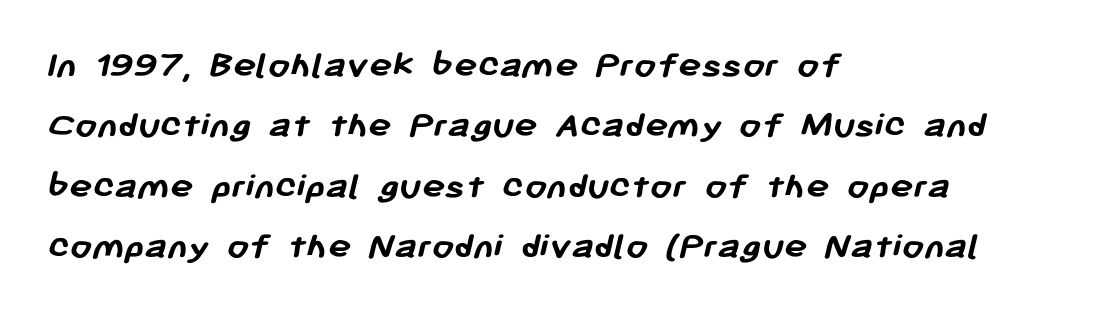
Words appear dense and cohesive because spacing is normal. One glance says typical: line gaps are just what's usual. The specimen omits any rule beneath the text block's lines. The rendering uses natural spacing where letterforms have individual widths. Chunky letters — that's bold for sure. The rendering shows plain stroke endings on the letterforms — a sans-serif design.
